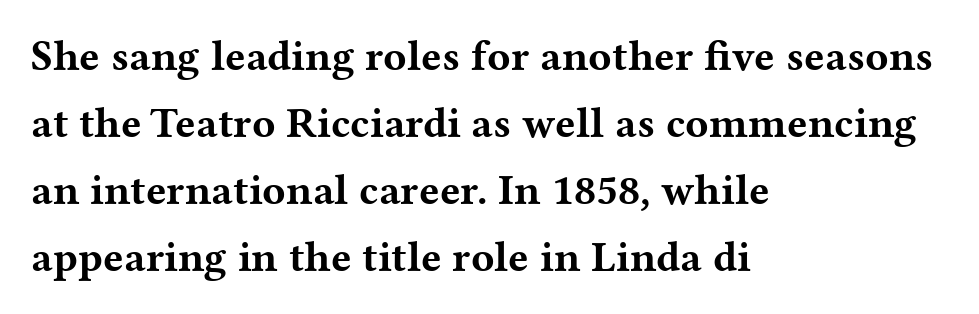
Designer's note — italics off, roman on. A full-strength bold gives these letters their thick strokes. Observe the serifs anchoring each vertical stroke in this sample. Quick note: underline off. Is this a fixed-width face? No — the glyphs have proportional, varying widths. No extra tracking has been applied to these lines.
